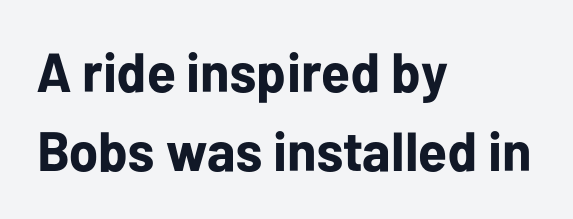
The image shows 55 px bold sans-serif type, upright; set left-aligned, normal line spacing (1.43x), normal letter spacing, not underlined; low stroke contrast and a medium x-height.
